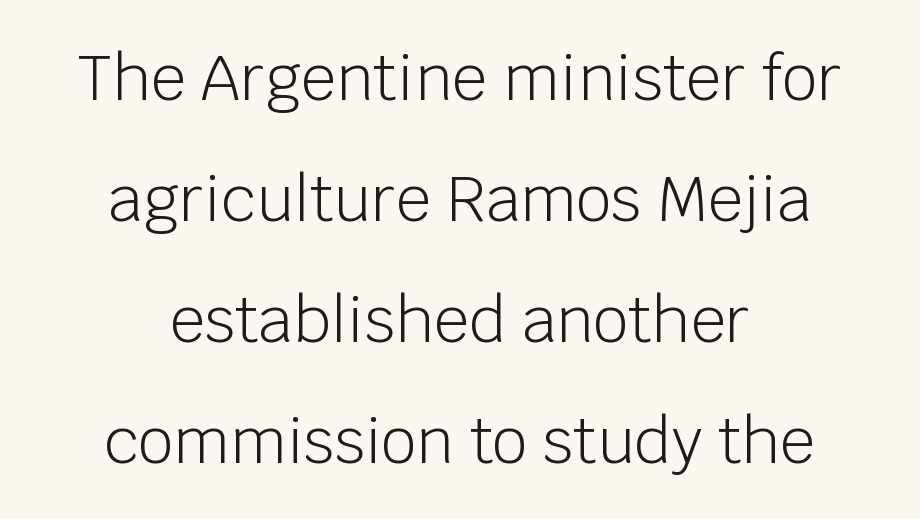
The image shows 62 px light sans-serif type, upright; set centered, loose line spacing (1.95x), normal letter spacing, not underlined; low stroke contrast and a large x-height.
